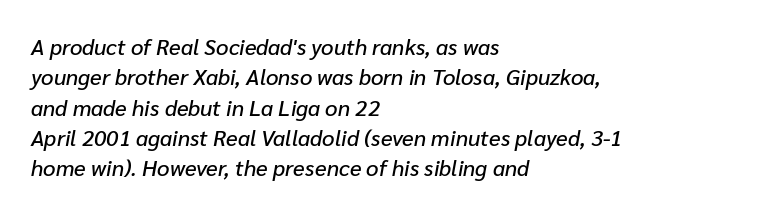
The image shows 22 px text type, italic (leaning right); set left-aligned, normal line spacing (1.38x), normal letter spacing, not underlined.
